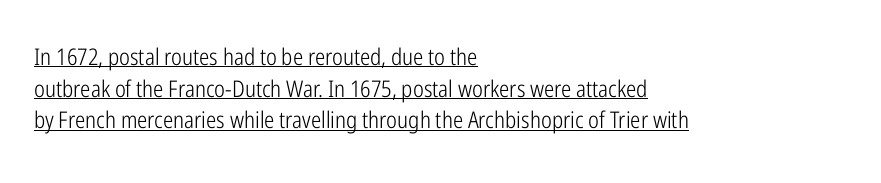
{"italic": "no", "bold": "no", "underline": "yes", "align": "left", "line_spacing": "normal", "line_spacing_ratio": 1.38, "letter_spacing": "normal", "letter_spacing_em": 0.0, "glyph_px": 23}
